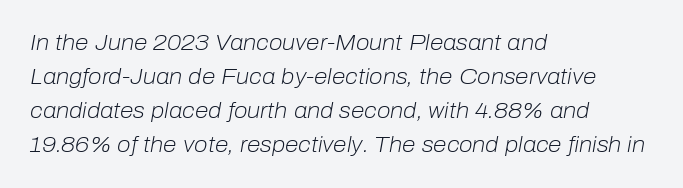
Q: Is the text bold? A: No.
Q: Is the text italic (slanted)? A: Yes, it leans right by about 10 degrees.
Q: Is the text underlined? A: No.
Q: How is the paragraph aligned? A: Left-aligned.
Q: Is the spacing between letters normal or unusually wide? A: Normal.
Q: Is the spacing between lines tight, normal or loose? A: Normal.
